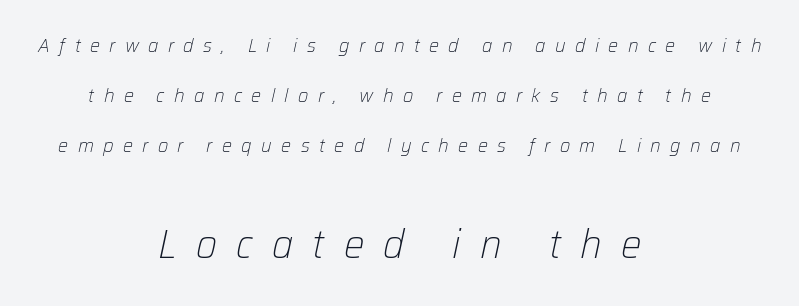
Both edges are ragged and mirror each other, which tells us the setting is centered. This sample trades compactness for vertical openness between lines. Here the second block reads like a headline and the first like body copy. Stems here are at most as thick as an everyday book face.
